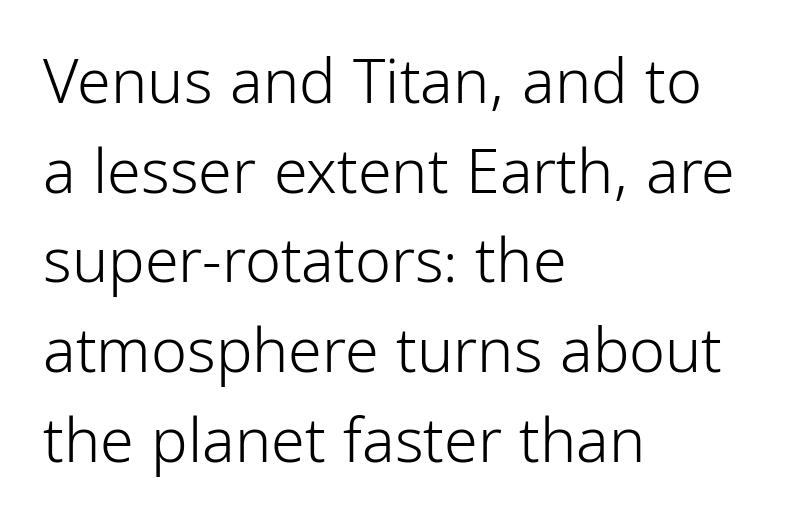
{"serif": "no", "italic": "no", "bold": "no", "weight": "light", "width": "condensed", "stroke_contrast": "low", "x_height": "medium", "monospaced": "no", "underline": "no", "align": "left", "line_spacing": "normal", "line_spacing_ratio": 1.47, "letter_spacing": "normal", "letter_spacing_em": 0.0, "glyph_px": 61}
